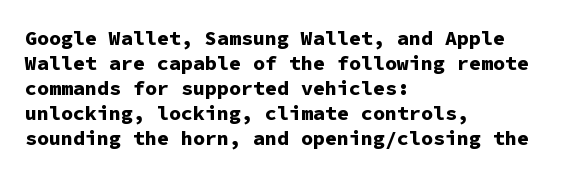
The image shows 20 px bold type, upright; set left-aligned, normal line spacing (1.25x), normal letter spacing, not underlined.
